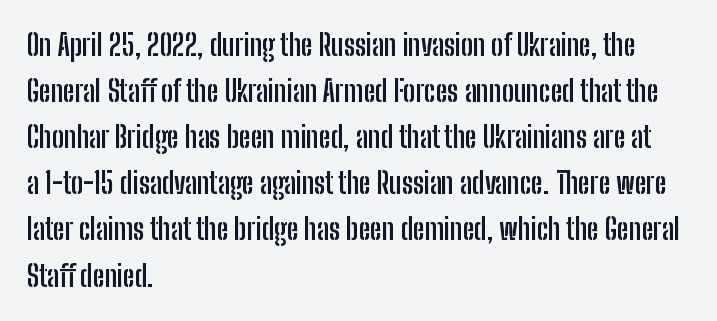
Q: Is the text bold? A: Yes.
Q: Is the text italic (slanted)? A: No, it is upright.
Q: Is the typeface a serif or a sans-serif typeface? A: Sans-serif.
Q: Is the text underlined? A: No.
Q: How is the paragraph aligned? A: Left-aligned.
Q: Is the spacing between letters normal or unusually wide? A: Normal.
Q: Is the spacing between lines tight, normal or loose? A: Normal.
Q: Width (condensed, normal, or wide)? A: Condensed.
Q: Stroke contrast? A: Low.
Q: x-height? A: Medium.
Q: Monospaced? A: No.
